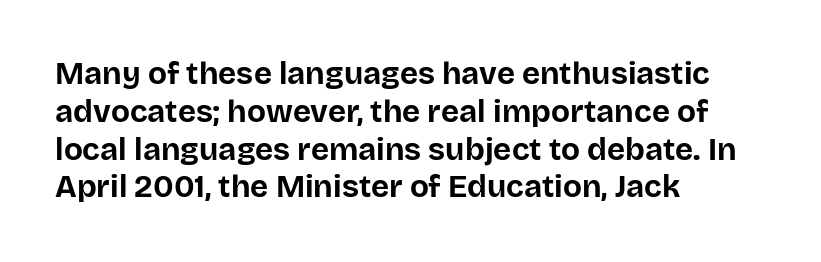
Q: Is the text bold? A: Yes.
Q: Is the text italic (slanted)? A: No, it is upright.
Q: Is the typeface a serif or a sans-serif typeface? A: Sans-serif.
Q: Is the text underlined? A: No.
Q: How is the paragraph aligned? A: Left-aligned.
Q: Is the spacing between letters normal or unusually wide? A: Normal.
Q: Width (condensed, normal, or wide)? A: Normal.
Q: Stroke contrast? A: Low.
Q: x-height? A: Large.
Q: Monospaced? A: No.
